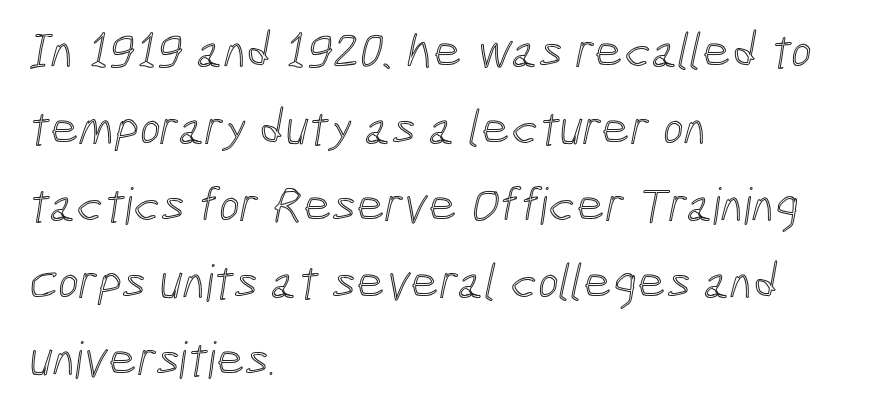
The image shows 50 px condensed type; set left-aligned, normal line spacing (1.54x), normal letter spacing, not underlined; a medium x-height.
